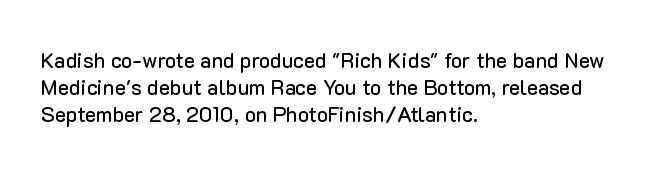
The image shows 21 px text type, upright; set left-aligned, normal line spacing (1.28x), normal letter spacing, not underlined.
